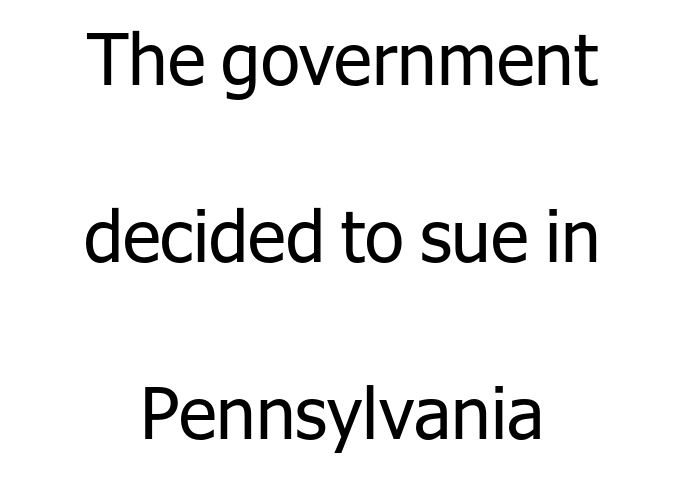
The image shows 71 px regular-weight sans-serif type, upright; set centered, loose line spacing (2.49x), normal letter spacing, not underlined; low stroke contrast and a medium x-height.
